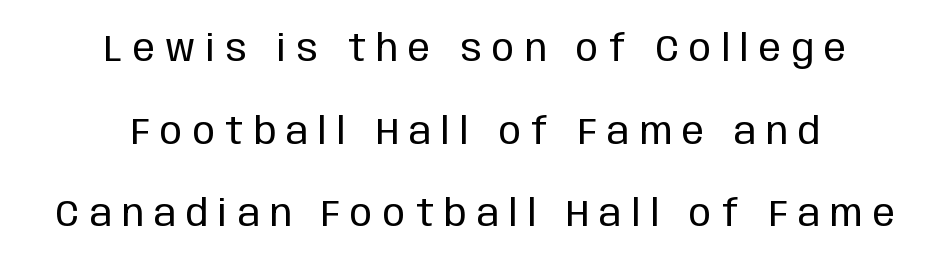
{"serif": "no", "italic": "no", "bold": "no", "weight": "regular", "width": "condensed", "stroke_contrast": "low", "x_height": "large", "monospaced": "no", "underline": "no", "align": "center", "line_spacing": "loose", "line_spacing_ratio": 2.23, "letter_spacing": "wide", "letter_spacing_em": 0.28, "glyph_px": 37}
